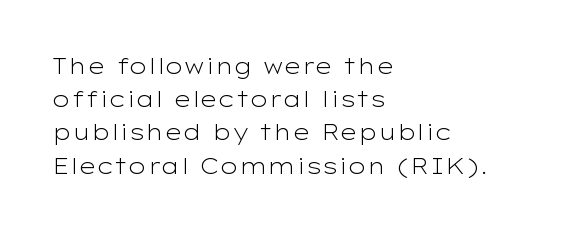
Tall strokes in this sample are plumb rather than angled. Weight: regular or lighter. Tracking value appears to be zero — textbook default spacing. The passage shown stacks its lines at a standard gap. The lines in this sample share a left origin and differ only in where they stop. Anything drawn beneath the words? Only blank space.
